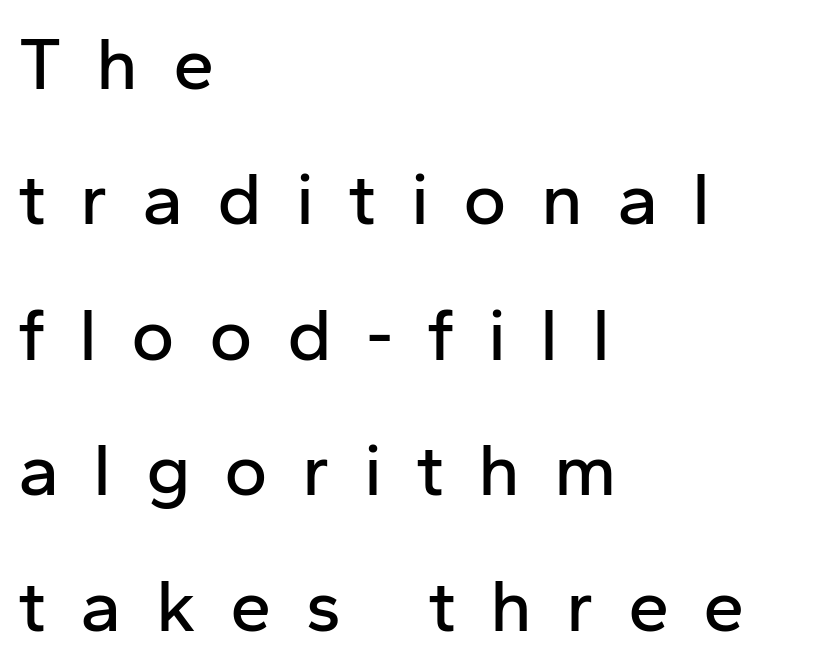
{"serif": "no", "italic": "no", "width": "normal", "stroke_contrast": "low", "x_height": "medium", "monospaced": "no", "underline": "no", "align": "left", "line_spacing_ratio": 1.83, "letter_spacing": "wide", "letter_spacing_em": 0.46, "glyph_px": 74}
